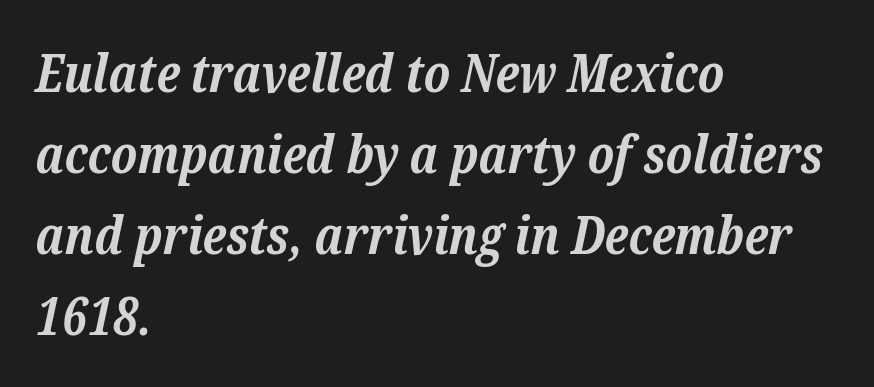
Vertically, the passage feels balanced, rows spaced as you'd expect. A classic flush-left, rag-right setting is used for this passage. The passage shown has conventional tracking throughout. Examine the stroke ends and you'll spot serifs.
